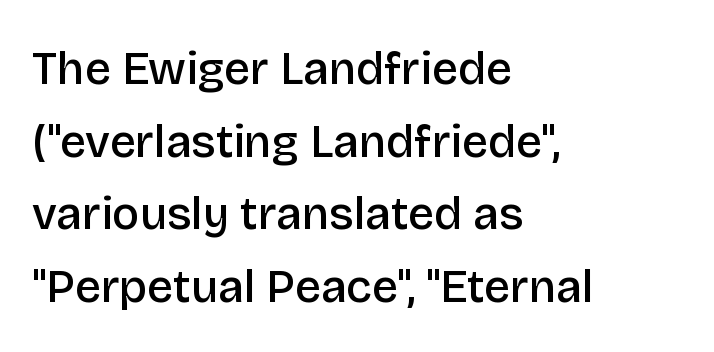
{"serif": "no", "italic": "no", "bold": "semi", "weight": "semibold", "width": "normal", "stroke_contrast": "low", "x_height": "large", "monospaced": "no", "underline": "no", "align": "left", "line_spacing": "normal", "line_spacing_ratio": 1.58, "letter_spacing": "normal", "letter_spacing_em": 0.0, "glyph_px": 46}
